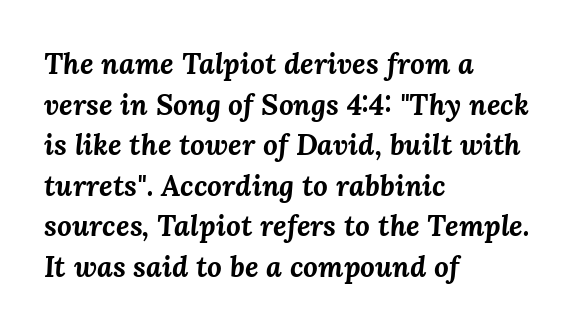
{"italic": "yes", "lean": "right", "slant_degrees": 3, "bold": "yes", "weight": "bold", "width": "normal", "stroke_contrast": "medium", "x_height": "medium", "monospaced": "no", "underline": "no", "align": "left", "line_spacing": "normal", "line_spacing_ratio": 1.4, "letter_spacing": "normal", "letter_spacing_em": 0.0, "glyph_px": 29}
